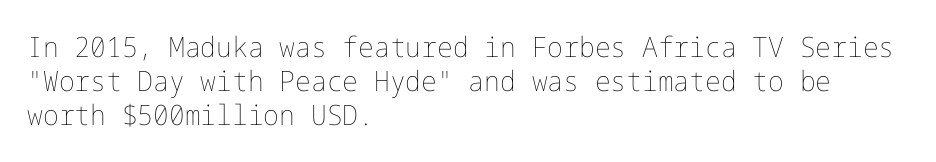
The image shows 28 px thin type, upright; set left-aligned, line spacing 1.22x, normal letter spacing, not underlined; low stroke contrast and a medium x-height.
